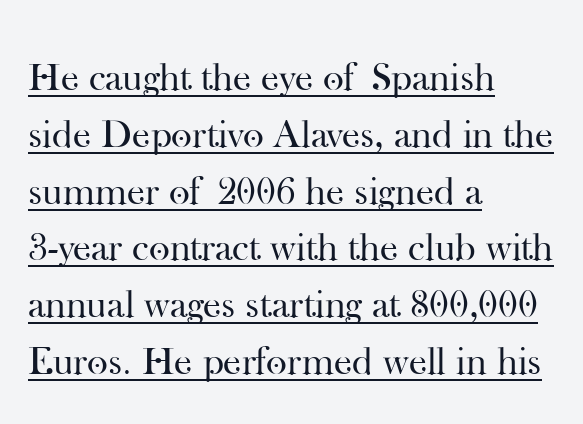
{"serif": "yes", "italic": "no", "bold": "no", "weight": "regular", "width": "normal", "stroke_contrast": "high", "x_height": "small", "monospaced": "no", "underline": "yes", "align": "left", "line_spacing": "normal", "line_spacing_ratio": 1.42, "letter_spacing": "normal", "letter_spacing_em": 0.0, "glyph_px": 40}
